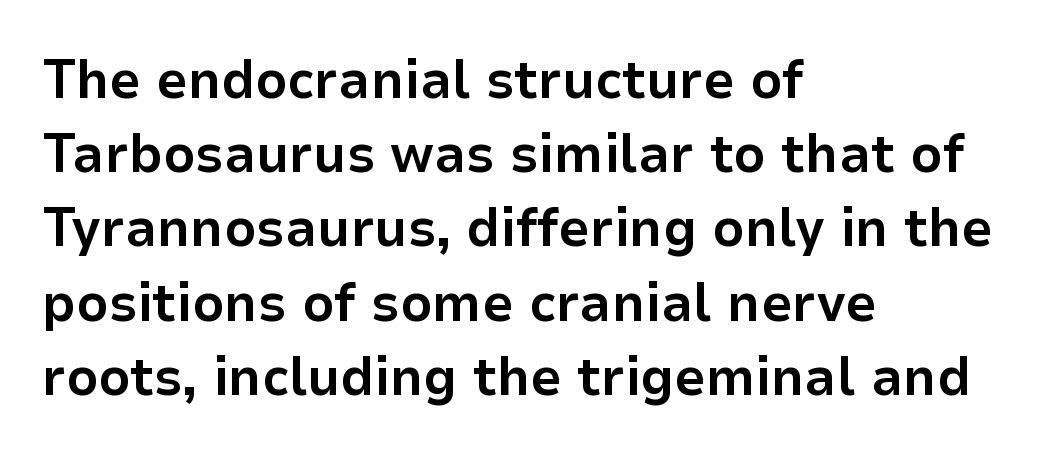
The image shows 55 px bold sans-serif type, upright; set left-aligned, normal line spacing (1.35x), normal letter spacing, not underlined; low stroke contrast and a medium x-height.
